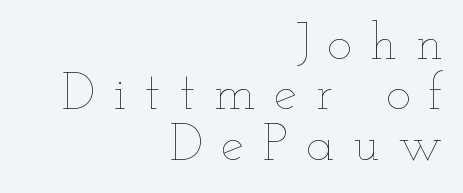
{"italic": "no", "bold": "no", "weight": "thin", "width": "wide", "stroke_contrast": "low", "x_height": "small", "monospaced": "no", "underline": "no", "align": "right", "line_spacing": "tight", "line_spacing_ratio": 0.97, "letter_spacing": "wide", "letter_spacing_em": 0.36, "glyph_px": 52}
